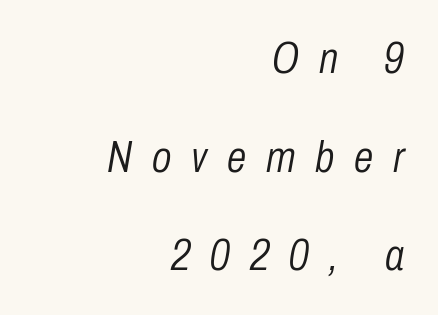
Compared with typical body copy, the letter spacing here is much looser. Descenders hang freely into open space. You could not count columns in this text — the font is proportionally spaced. A great deal of white space separates one row of letters from the next. Compared with a typical body face, this is equally light or lighter still. The rendering anchors every line to the right-hand side.
